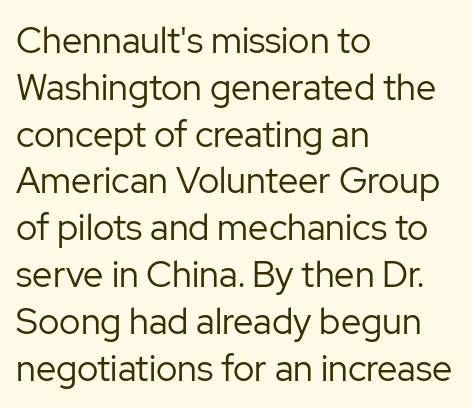
{"serif": "no", "italic": "no", "bold": "no", "weight": "regular", "width": "normal", "stroke_contrast": "low", "x_height": "medium", "monospaced": "no", "underline": "no", "align": "left", "line_spacing": "normal", "line_spacing_ratio": 1.3, "letter_spacing": "normal", "letter_spacing_em": 0.0, "glyph_px": 36}
